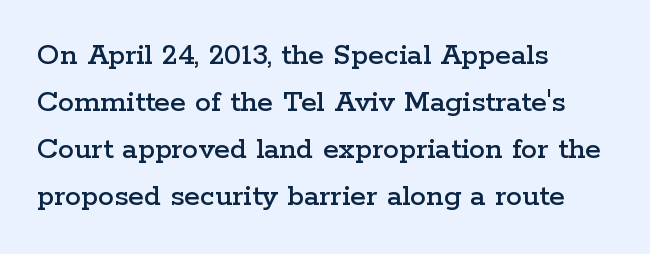
Unlike a clean sans, this face finishes its strokes with serifs. Successive baselines arrive at the customary interval. Does extra space separate the letters? No, they use regular spacing. The passage shown is typed in a proportional face where columns would drift. All the whitespace from short lines collects on the right.
